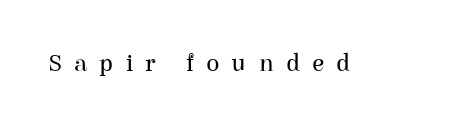
A roman cut, with each character standing at attention. Honestly, the letter spacing is so wide it's the main thing you notice. The strokes are not fattened; the text isn't bold. Only glyphs here, with clear space below each row.
